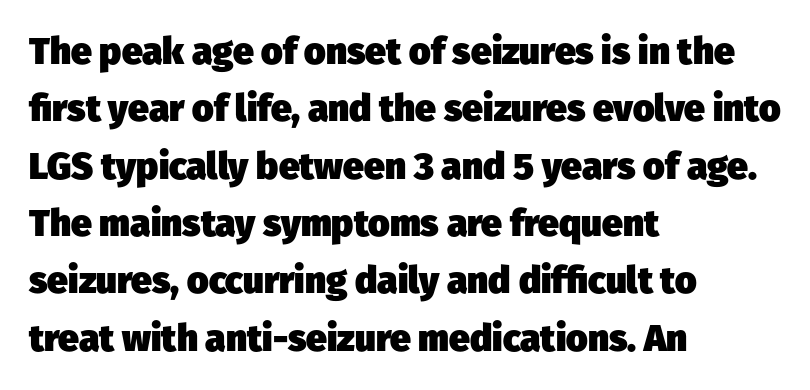
The image shows 37 px heavy sans-serif type; set left-aligned, normal line spacing (1.55x), normal letter spacing, not underlined; low stroke contrast and a medium x-height.
